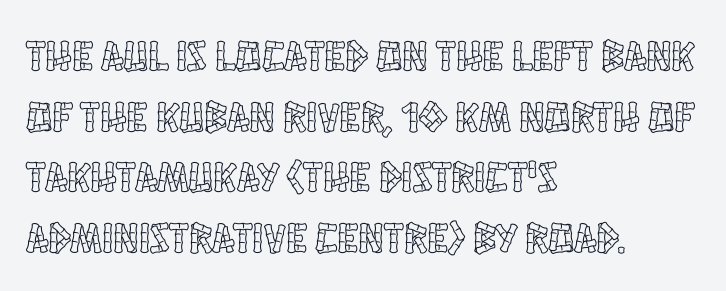
{"italic": "no", "width": "condensed", "x_height": "large", "monospaced": "no", "underline": "no", "align": "left", "line_spacing": "normal", "line_spacing_ratio": 1.41, "letter_spacing": "normal", "letter_spacing_em": 0.0, "glyph_px": 43}
